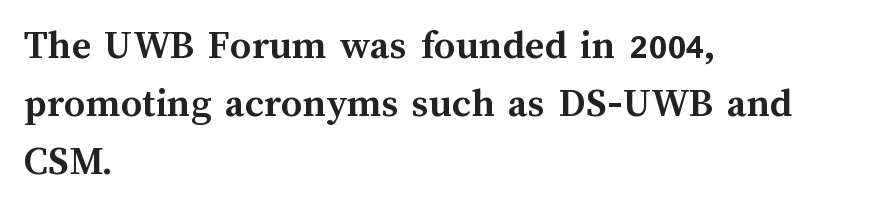
The setting favours the left margin, as ordinary paragraphs usually do. The space beneath each line is pristine and unruled. Posture: upright roman. Each letter keeps its own natural width here, so spacing adapts to shape.
